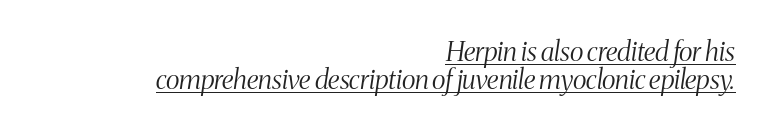
Quick note: italic. This sample trades vertical openness for compactness between lines. The typesetting does not lean heavy: it is not bold. Is the block centered? No — it sits flush against the right margin. A rule runs beneath these lines of type. These lines keep a tight, regular rhythm from letter to letter.
